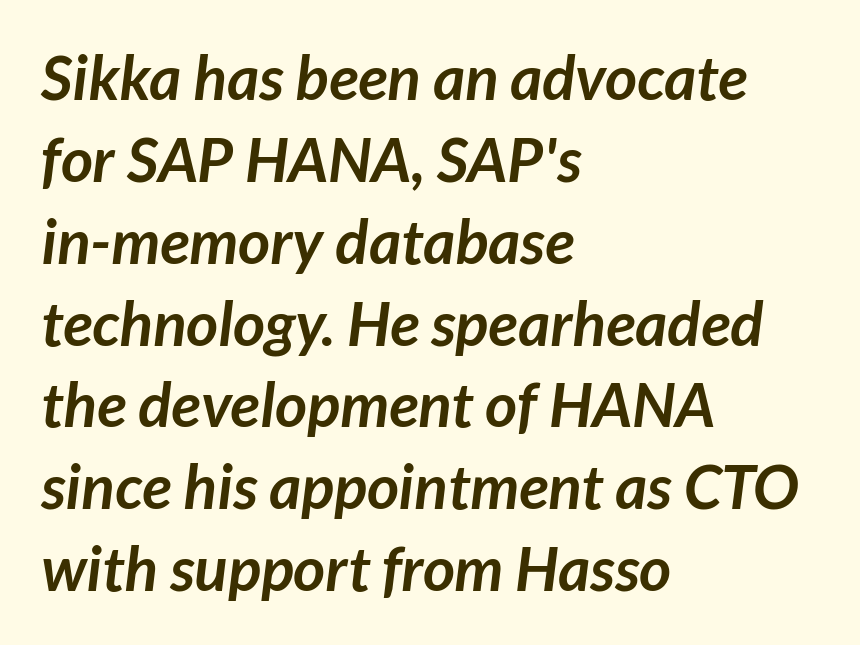
{"serif": "no", "bold": "yes", "weight": "semibold", "width": "normal", "stroke_contrast": "low", "x_height": "medium", "monospaced": "no", "underline": "no", "align": "left", "line_spacing": "normal", "line_spacing_ratio": 1.32, "letter_spacing": "normal", "letter_spacing_em": 0.0, "glyph_px": 62}
